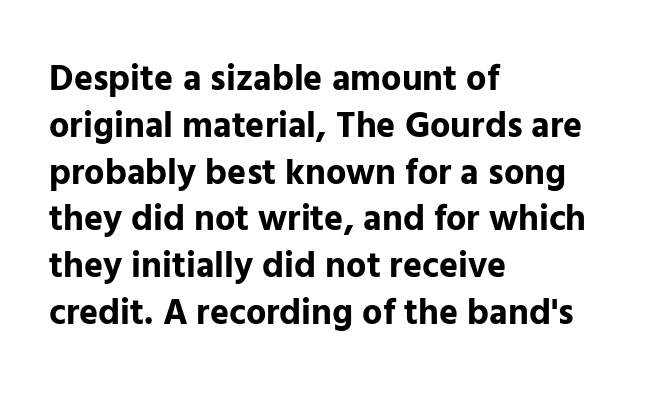
The image shows 36 px bold sans-serif type, upright; set left-aligned, normal line spacing (1.3x), normal letter spacing, not underlined; low stroke contrast and a medium x-height.
